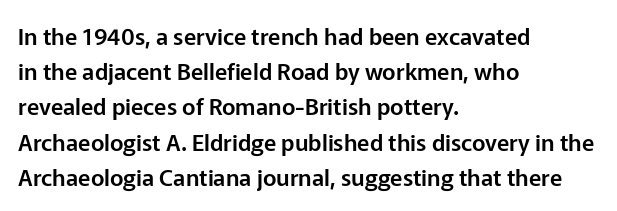
{"italic": "no", "underline": "no", "align": "left", "line_spacing": "normal", "line_spacing_ratio": 1.53, "letter_spacing": "normal", "letter_spacing_em": 0.0, "glyph_px": 23}
